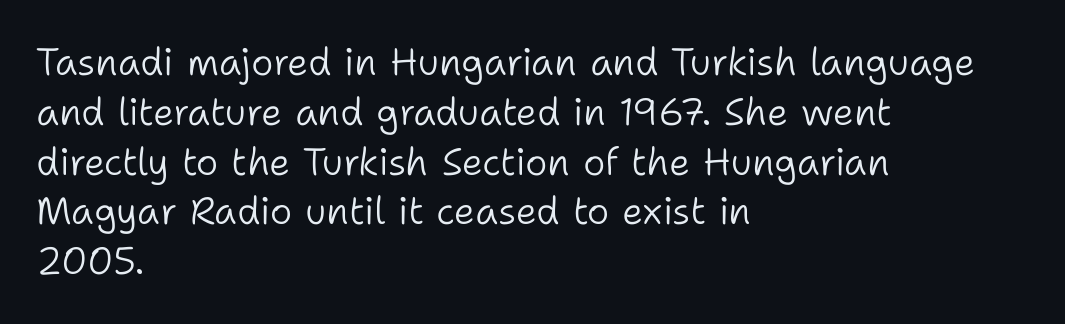
{"serif": "no", "italic": "no", "bold": "no", "weight": "light", "width": "normal", "stroke_contrast": "low", "x_height": "medium", "monospaced": "no", "underline": "no", "align": "left", "line_spacing": "normal", "line_spacing_ratio": 1.31, "letter_spacing": "normal", "letter_spacing_em": 0.0, "glyph_px": 38}
